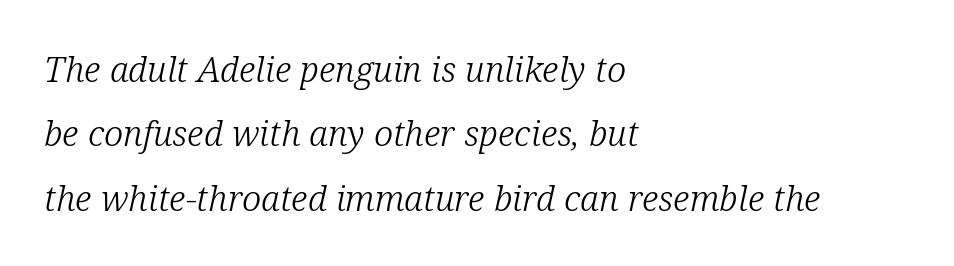
{"serif": "yes", "italic": "yes", "lean": "right", "slant_degrees": 12, "bold": "no", "weight": "light", "width": "normal", "stroke_contrast": "low", "x_height": "medium", "monospaced": "no", "underline": "no", "align": "left", "line_spacing_ratio": 1.84, "letter_spacing": "normal", "letter_spacing_em": 0.0, "glyph_px": 35}
